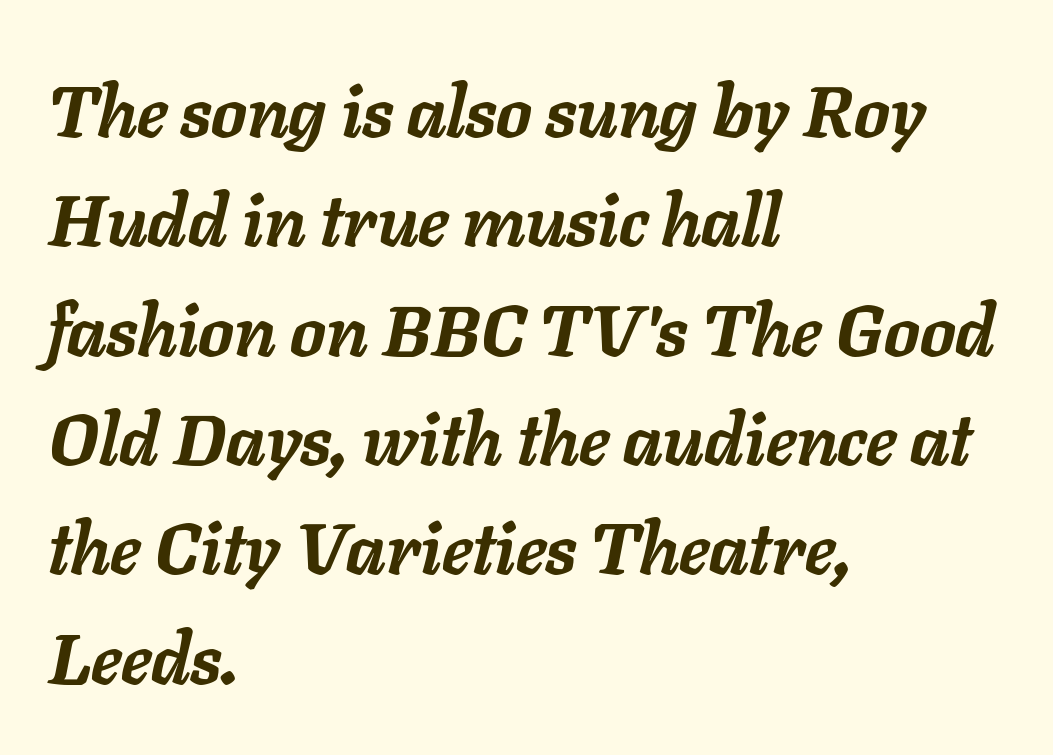
The face used here is proportionally spaced, like ordinary book or web type. The rows are spaced the way most documents space them. Decoration check: the copy has no underline. The lines in this sample share a left origin and differ only in where they stop.
